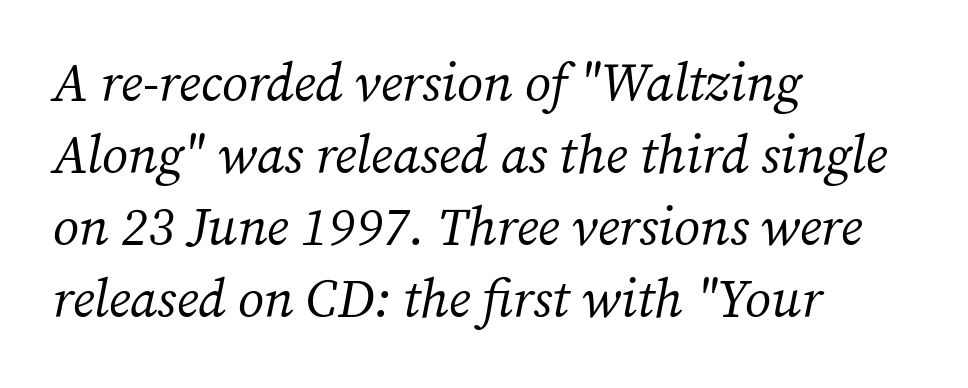
{"serif": "yes", "italic": "yes", "lean": "right", "slant_degrees": 12, "bold": "no", "weight": "regular", "width": "normal", "stroke_contrast": "medium", "x_height": "medium", "monospaced": "no", "underline": "no", "align": "left", "line_spacing": "normal", "line_spacing_ratio": 1.36, "letter_spacing": "normal", "letter_spacing_em": 0.0, "glyph_px": 53}
